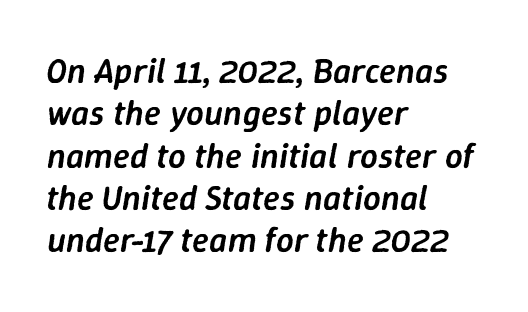
The image shows 35 px semibold type, italic (leaning right); set left-aligned, line spacing 1.21x, normal letter spacing, not underlined; low stroke contrast and a medium x-height.
